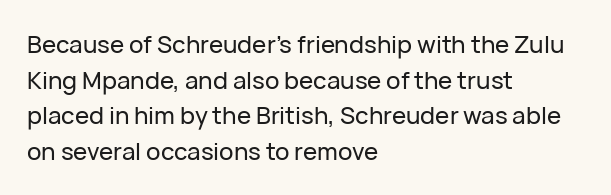
The image shows 24 px text type, upright; set left-aligned, normal line spacing (1.48x), normal letter spacing, not underlined.
